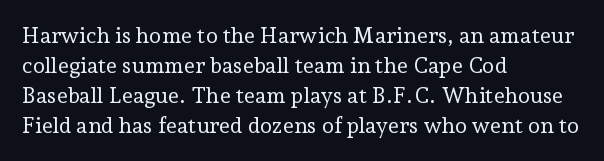
Q: Is the text bold? A: No.
Q: Is the text italic (slanted)? A: No, it is upright.
Q: Is the text underlined? A: No.
Q: How is the paragraph aligned? A: Left-aligned.
Q: Is the spacing between letters normal or unusually wide? A: Normal.
Q: Is the spacing between lines tight, normal or loose? A: Normal.
